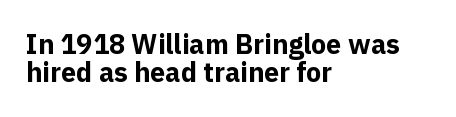
The strip under each line holds only bare page. Bold? Absolutely — the strokes are thick and heavy. Inter-character spacing is left at the font's built-in metrics. The font's upright variant was chosen for this text.
